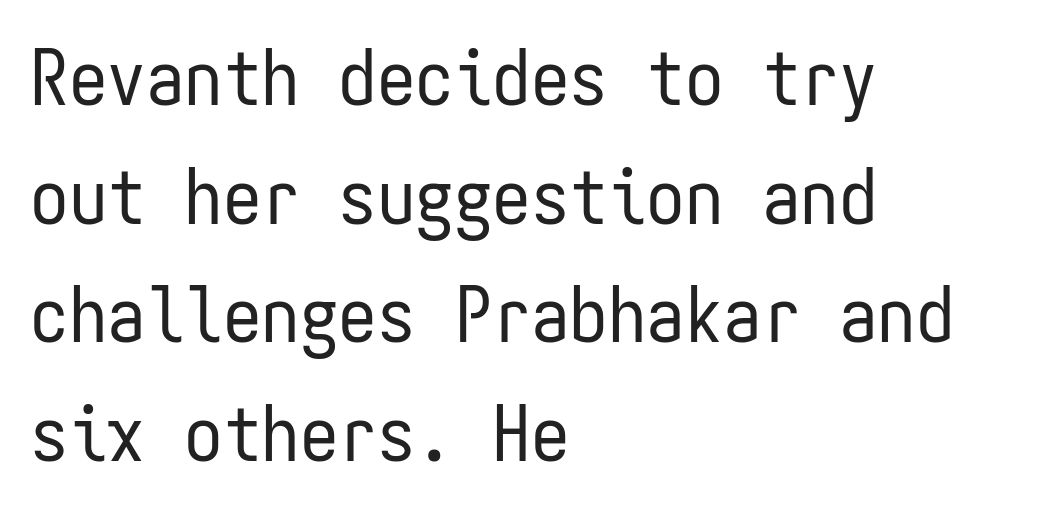
Looks like terminal output: every glyph gets an equal slot. The strip under each line holds only bare page. Caption: standard tracking, unaltered. Casual observation: everything's shoved over to the left. Posture: upright roman.
